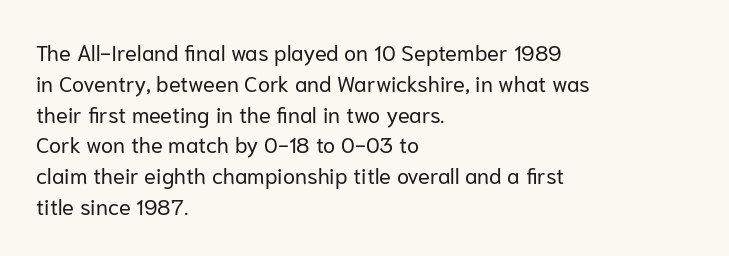
{"italic": "no", "bold": "no", "underline": "no", "align": "left", "line_spacing": "normal", "line_spacing_ratio": 1.4, "letter_spacing": "normal", "letter_spacing_em": 0.0, "glyph_px": 22}
